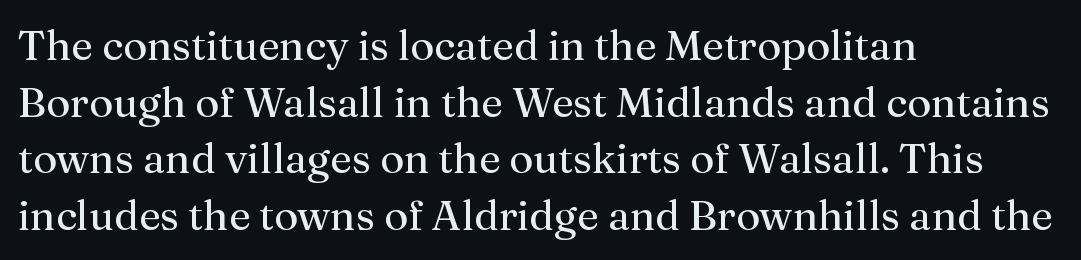
{"serif": "yes", "italic": "no", "bold": "no", "weight": "regular", "width": "normal", "stroke_contrast": "medium", "x_height": "medium", "monospaced": "no", "underline": "no", "align": "left", "line_spacing": "normal", "line_spacing_ratio": 1.35, "letter_spacing": "normal", "letter_spacing_em": 0.0, "glyph_px": 42}
